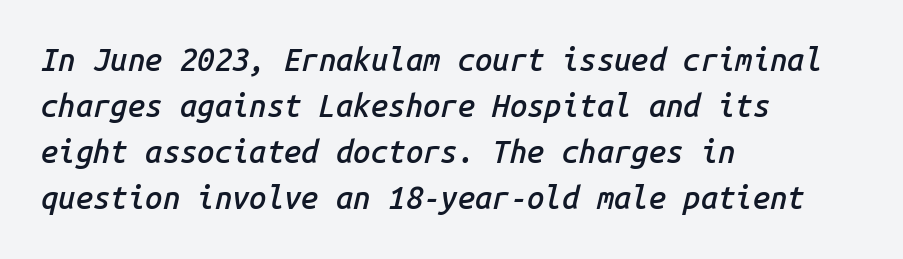
{"italic": "yes", "lean": "right", "slant_degrees": 14, "bold": "semi", "weight": "semibold", "width": "normal", "stroke_contrast": "low", "x_height": "medium", "monospaced": "yes", "underline": "no", "align": "left", "line_spacing": "normal", "line_spacing_ratio": 1.48, "letter_spacing": "normal", "letter_spacing_em": 0.0, "glyph_px": 31}
